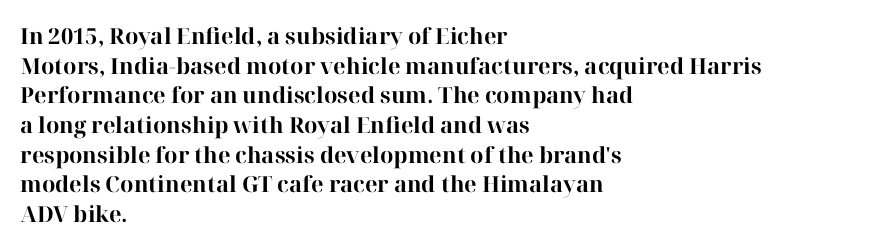
Caption: standard tracking, unaltered. Bold? Absolutely — the strokes are thick and heavy. Where is the straight margin? On the left. The line-height multiplier appears to be the usual default. Underlining? Definitely not there. Upright lettering throughout.
